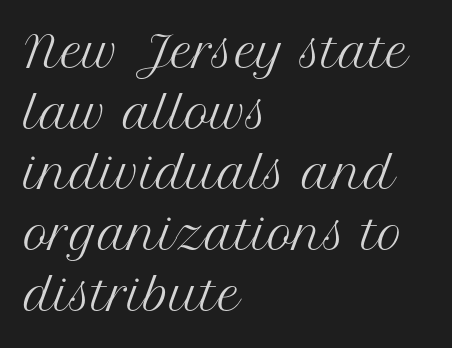
Q: Is the text bold? A: No.
Q: Is the text italic (slanted)? A: Yes.
Q: Is the typeface a serif or a sans-serif typeface? A: Serif.
Q: Is the text underlined? A: No.
Q: How is the paragraph aligned? A: Left-aligned.
Q: Is the spacing between letters normal or unusually wide? A: Normal.
Q: Is the spacing between lines tight, normal or loose? A: Normal.
Q: Width (condensed, normal, or wide)? A: Normal.
Q: Stroke contrast? A: Medium.
Q: x-height? A: Medium.
Q: Monospaced? A: No.
